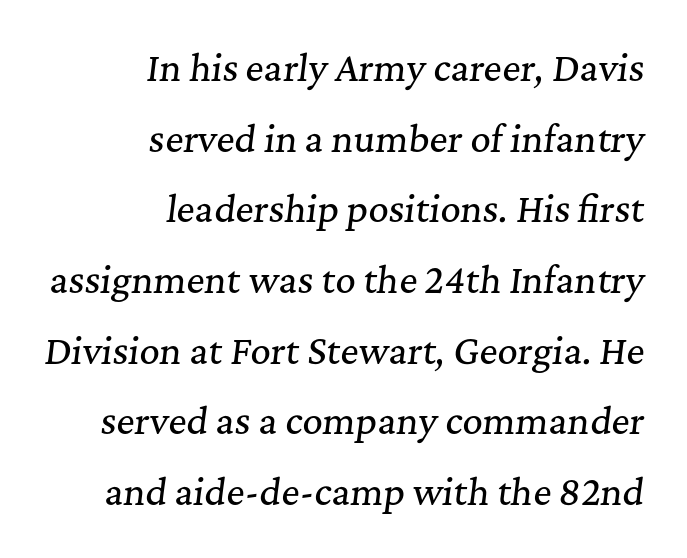
Note the varied advance widths — an 'i' is clearly narrower than an 'm'. Standard letterfit; no display-style spreading of the glyphs. Quick note: interline space is abundant. Yep, that's italic — everything's leaning.
